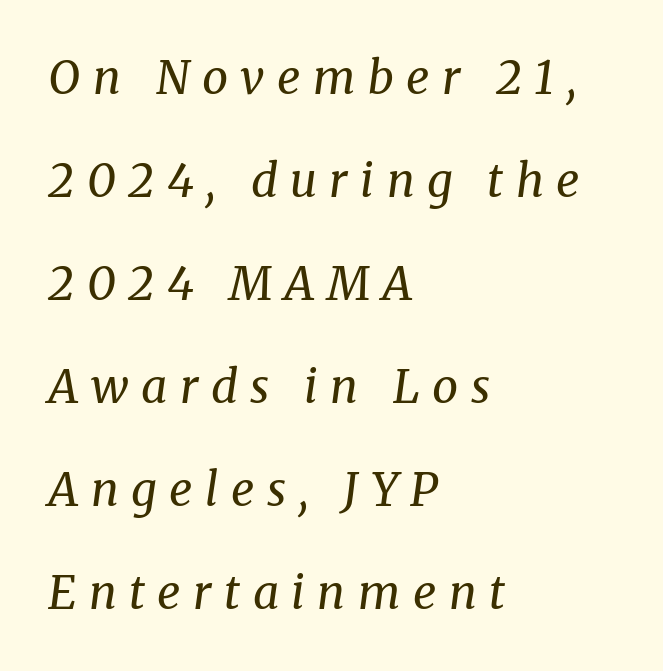
The image shows 46 px regular-weight serif type, italic (leaning right); set left-aligned, loose line spacing (2.24x), unusually wide letter spacing (+0.27 em), not underlined; medium stroke contrast and a medium x-height.
